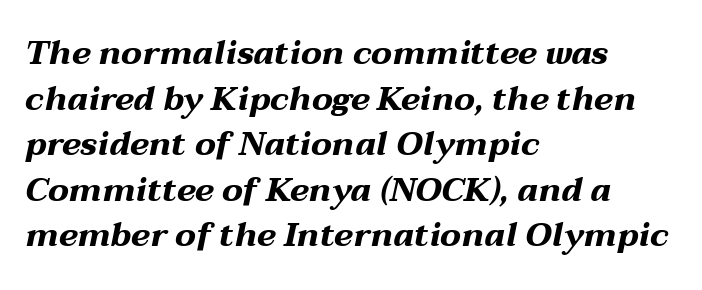
The image shows 33 px bold, wide type, italic (leaning right); set left-aligned, normal line spacing (1.38x), normal letter spacing, not underlined; medium stroke contrast and a medium x-height.
